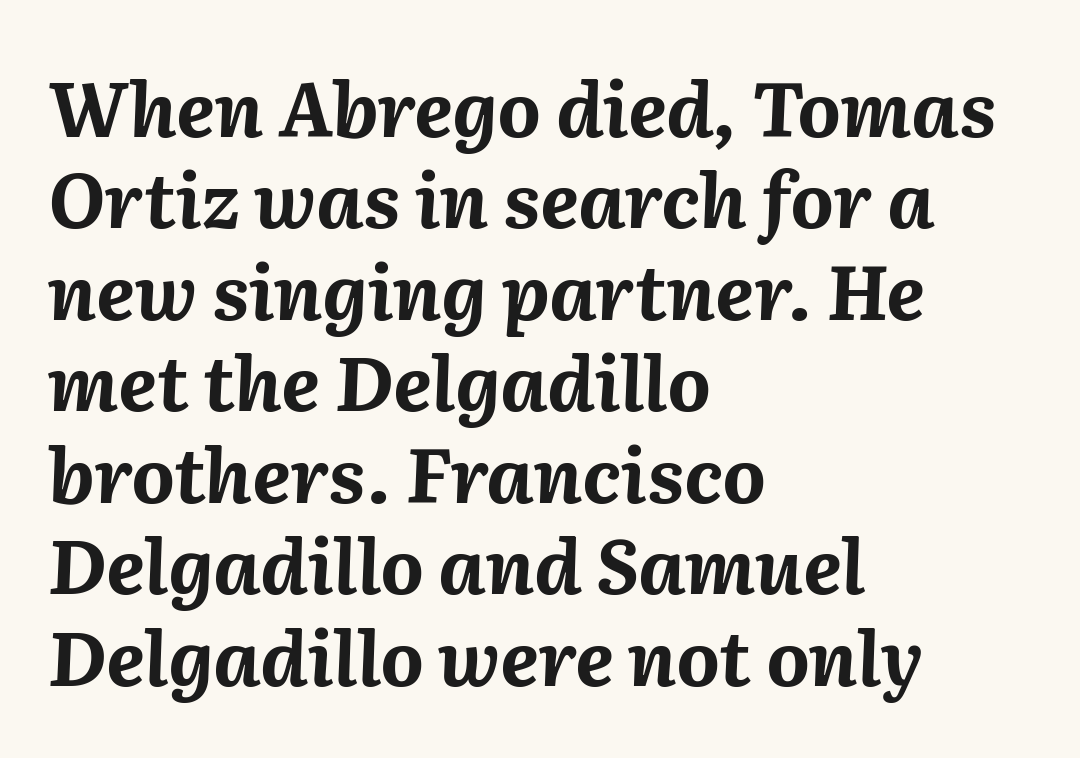
The image shows 75 px bold type, italic (leaning right); set left-aligned, line spacing 1.22x, normal letter spacing, not underlined; medium stroke contrast and a medium x-height.
